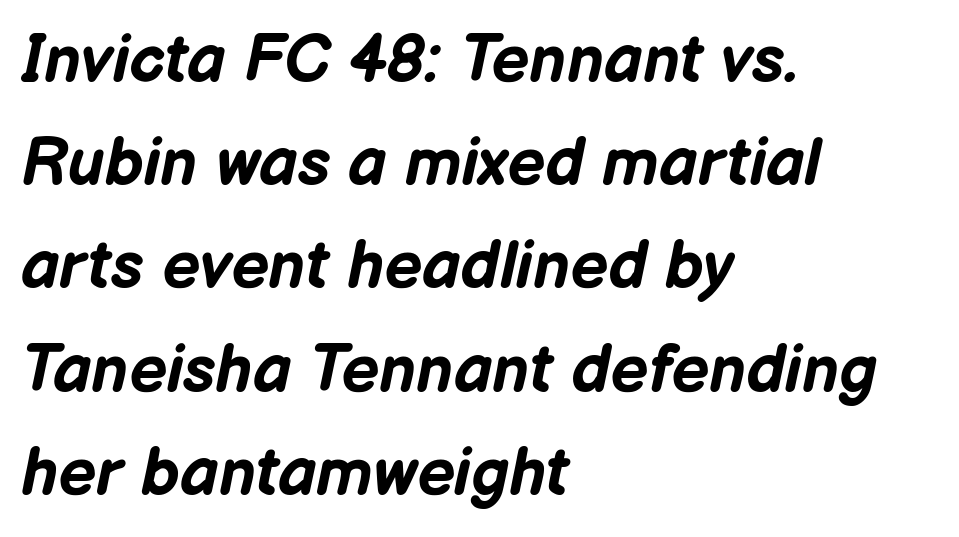
Q: Is the text bold? A: Yes.
Q: Is the text italic (slanted)? A: Yes, it leans right by about 12 degrees.
Q: Is the text underlined? A: No.
Q: How is the paragraph aligned? A: Left-aligned.
Q: Is the spacing between letters normal or unusually wide? A: Normal.
Q: Is the spacing between lines tight, normal or loose? A: Normal.
Q: Width (condensed, normal, or wide)? A: Normal.
Q: Stroke contrast? A: Low.
Q: x-height? A: Medium.
Q: Monospaced? A: No.
